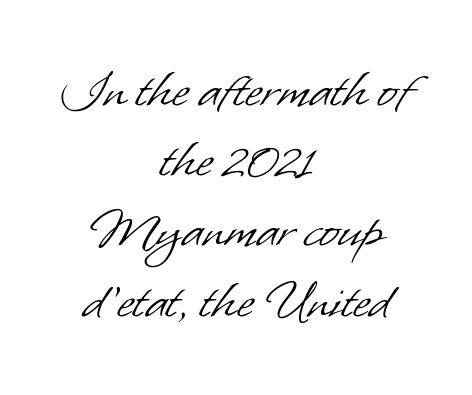
{"serif": "no", "bold": "no", "weight": "light", "width": "normal", "stroke_contrast": "low", "x_height": "small", "monospaced": "no", "underline": "no", "align": "center", "line_spacing_ratio": 1.19, "letter_spacing": "normal", "letter_spacing_em": 0.0, "glyph_px": 59}
